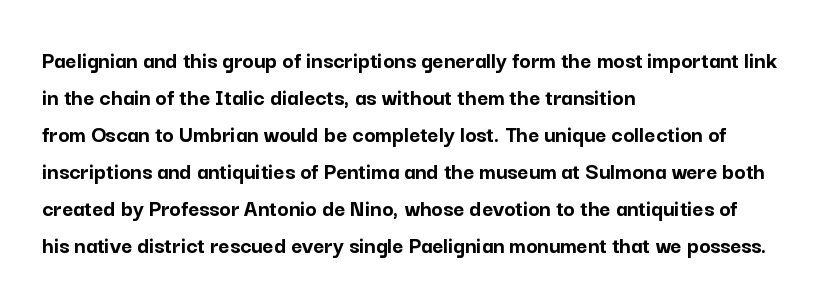
These lines sit exactly where default settings would place them. Descenders are the only things crossing below the line. As a designer I'd log this as weight 700, bold. Where is the straight margin? On the left. The axis of the letterforms is exactly vertical. No extra tracking has been applied to these lines.
